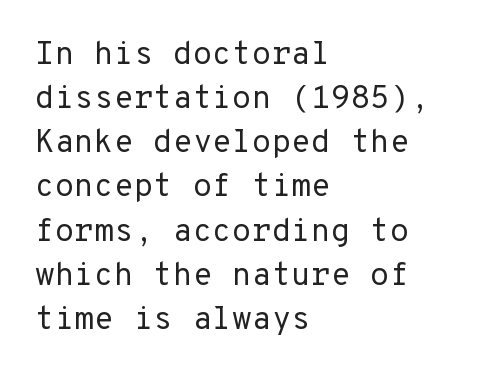
Unlike a traditional serif, this face leaves its strokes unadorned. Layout note: lines flush left. The face looks like a standard text weight, possibly lighter. The letterforms sit shoulder to shoulder at normal distance.
